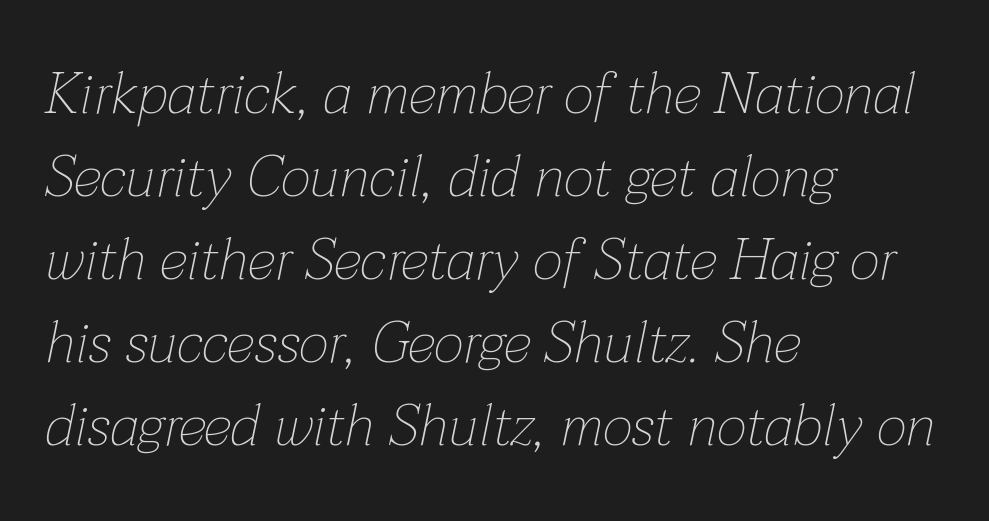
Compared with typical body copy, the letter spacing here is the same. No letter is thick-stroked: the sample isn't bold. You could not count columns in this text — the font is proportionally spaced. Vertical spacing — default.
